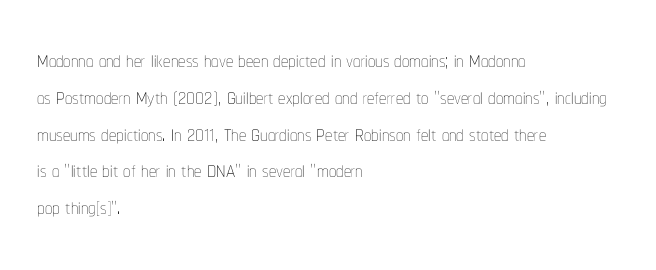
Tracking here is standard; glyphs follow each other at the usual distance. Type without underlining. Is this a fixed-width face? No — the glyphs have proportional, varying widths. Tall strokes in this sample are plumb rather than angled.
